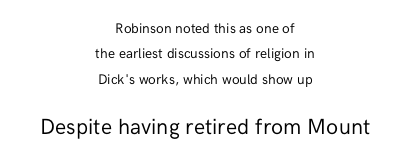
{"italic": "no", "bold": "no", "underline": "no", "align": "center", "line_spacing_ratio": 1.82, "letter_spacing": "normal", "letter_spacing_em": 0.0, "larger_block": "second", "size_ratio": 1.57, "glyph_px": 22}
